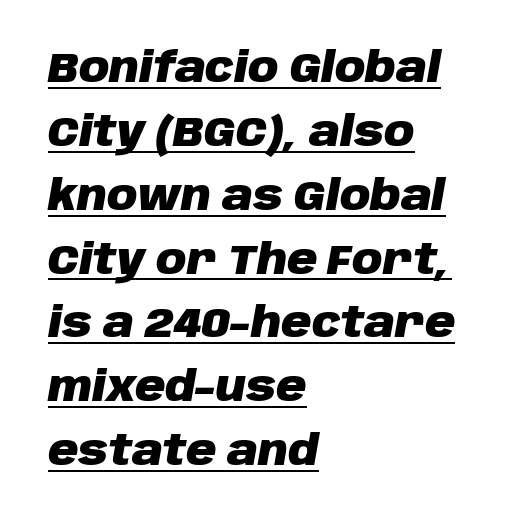
Q: Is the text bold? A: Yes.
Q: Is the text italic (slanted)? A: Yes, it leans right by about 10 degrees.
Q: Is the text underlined? A: Yes.
Q: How is the paragraph aligned? A: Left-aligned.
Q: Is the spacing between letters normal or unusually wide? A: Normal.
Q: Is the spacing between lines tight, normal or loose? A: Normal.
Q: Width (condensed, normal, or wide)? A: Normal.
Q: Stroke contrast? A: Low.
Q: x-height? A: Large.
Q: Monospaced? A: No.
